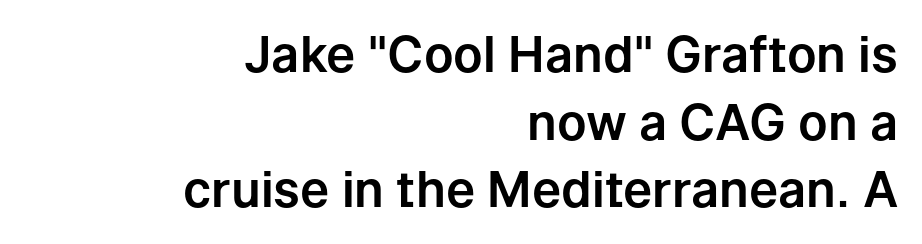
Q: Is the text italic (slanted)? A: No, it is upright.
Q: Is the typeface a serif or a sans-serif typeface? A: Sans-serif.
Q: Is the text underlined? A: No.
Q: How is the paragraph aligned? A: Right-aligned.
Q: Is the spacing between letters normal or unusually wide? A: Normal.
Q: Is the spacing between lines tight, normal or loose? A: Normal.
Q: Width (condensed, normal, or wide)? A: Normal.
Q: Stroke contrast? A: Low.
Q: x-height? A: Medium.
Q: Monospaced? A: No.
